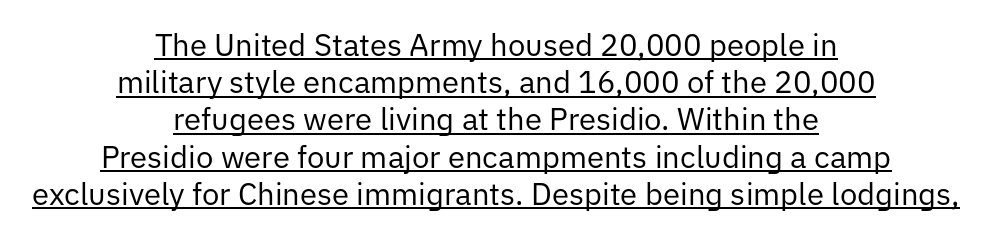
Q: Is the text bold? A: No.
Q: Is the text italic (slanted)? A: No, it is upright.
Q: Is the typeface a serif or a sans-serif typeface? A: Sans-serif.
Q: Is the text underlined? A: Yes.
Q: How is the paragraph aligned? A: Centered.
Q: Is the spacing between letters normal or unusually wide? A: Normal.
Q: Width (condensed, normal, or wide)? A: Normal.
Q: Stroke contrast? A: Low.
Q: x-height? A: Medium.
Q: Monospaced? A: No.
